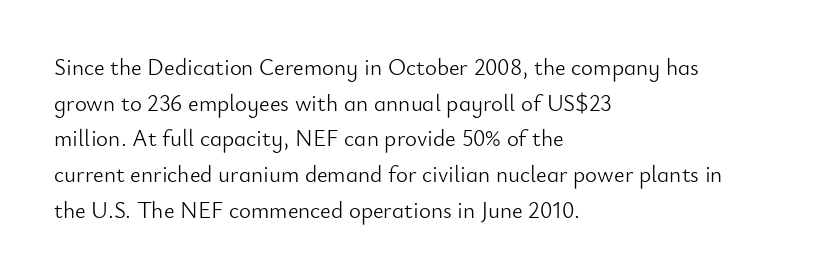
{"italic": "no", "bold": "no", "underline": "no", "align": "left", "line_spacing": "normal", "line_spacing_ratio": 1.55, "letter_spacing": "normal", "letter_spacing_em": 0.0, "glyph_px": 23}
